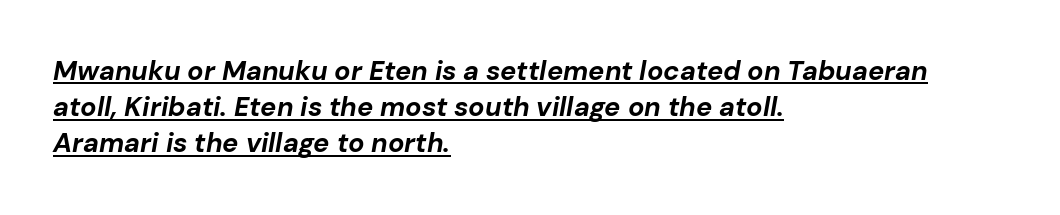
Q: Is the text bold? A: Yes.
Q: Is the text italic (slanted)? A: Yes, it leans right by about 10 degrees.
Q: Is the text underlined? A: Yes.
Q: How is the paragraph aligned? A: Left-aligned.
Q: Is the spacing between letters normal or unusually wide? A: Normal.
Q: Is the spacing between lines tight, normal or loose? A: Normal.
